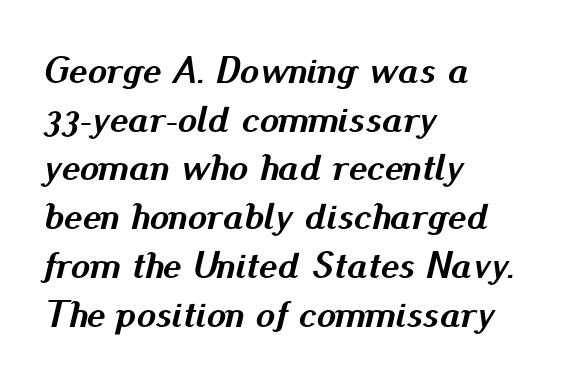
{"italic": "yes", "lean": "right", "slant_degrees": 13, "bold": "yes", "weight": "semibold", "width": "normal", "stroke_contrast": "medium", "x_height": "small", "monospaced": "no", "underline": "no", "align": "left", "line_spacing": "normal", "line_spacing_ratio": 1.25, "letter_spacing": "normal", "letter_spacing_em": 0.0, "glyph_px": 39}
